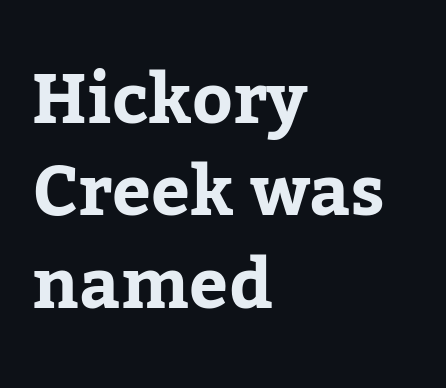
Successive baselines arrive at the customary interval. Ordinary non-slanted type is in use. A bare baseline throughout the passage. The passage shown is typeset with a serif family. Do the characters align in a grid? No, the font is proportional.
